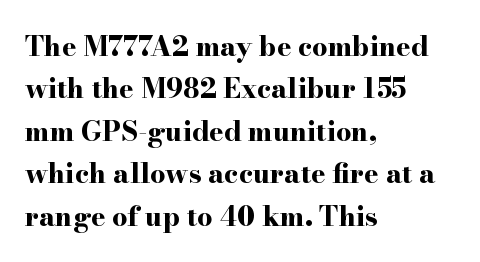
The image shows 27 px bold type, upright; set left-aligned, normal line spacing (1.57x), normal letter spacing, not underlined.
